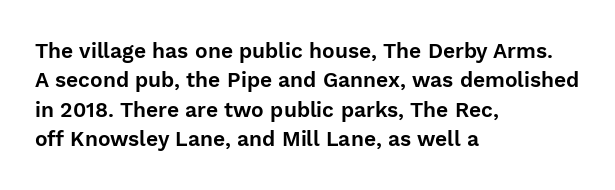
The image shows 21 px text type, upright; set left-aligned, normal line spacing (1.4x), normal letter spacing, not underlined.
